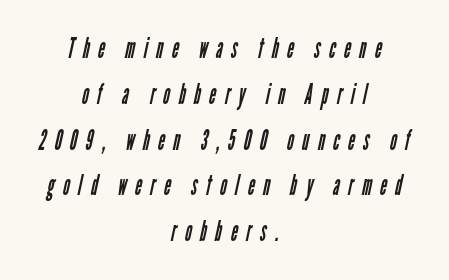
The image shows 29 px regular-weight, condensed sans-serif type; set centered, normal line spacing (1.58x), unusually wide letter spacing (+0.3 em), not underlined; low stroke contrast and a medium x-height.
